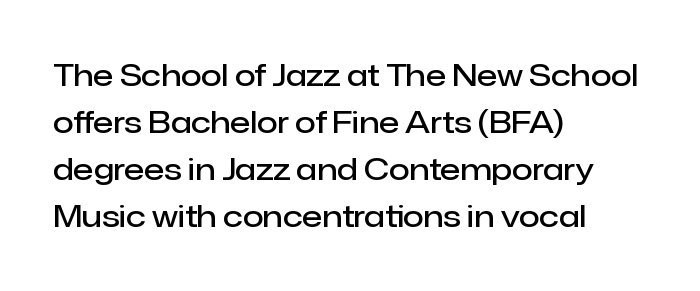
The image shows 30 px semibold sans-serif type, upright; set left-aligned, normal line spacing (1.57x), normal letter spacing, not underlined; low stroke contrast and a medium x-height.
